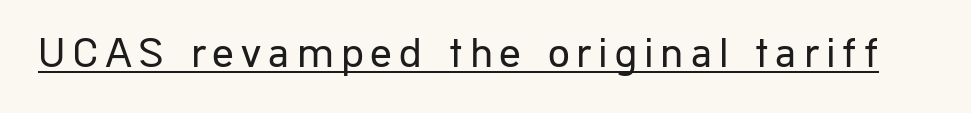
Proportional: the letters do not fall into vertical columns. Like a heading marked for emphasis, these lines bear an underscore. Italic: no, the glyphs are upright roman. The typeface chosen for these lines omits serifs.
